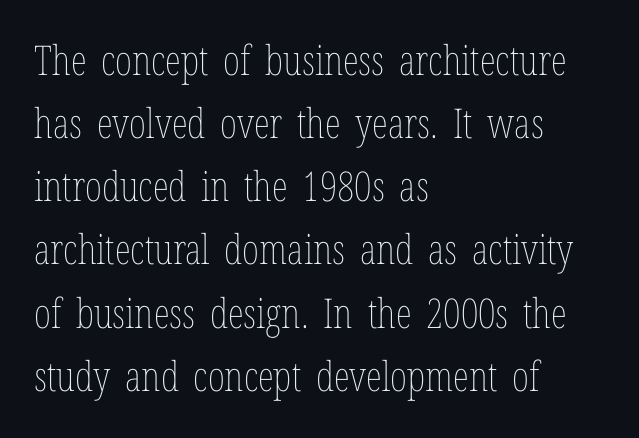
A bare baseline throughout the passage. Stems here are at most as thick as an everyday book face. The letters advance in unequal steps, a hallmark of proportional type. It's the straight-up-and-down kind of type. Glyph-to-glyph distance matches everyday printed text.
